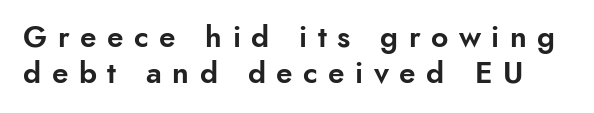
{"serif": "no", "italic": "no", "width": "normal", "stroke_contrast": "low", "x_height": "small", "monospaced": "no", "underline": "no", "line_spacing_ratio": 1.21, "letter_spacing": "wide", "letter_spacing_em": 0.35, "glyph_px": 30}
